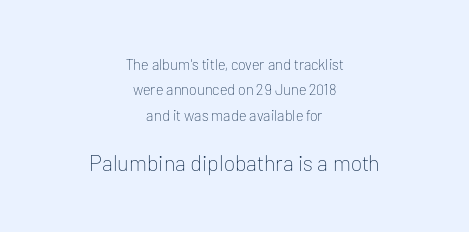
{"italic": "no", "bold": "no", "underline": "no", "align": "center", "line_spacing": "normal", "line_spacing_ratio": 1.7, "letter_spacing": "normal", "letter_spacing_em": 0.0, "larger_block": "second", "size_ratio": 1.47, "glyph_px": 22}
